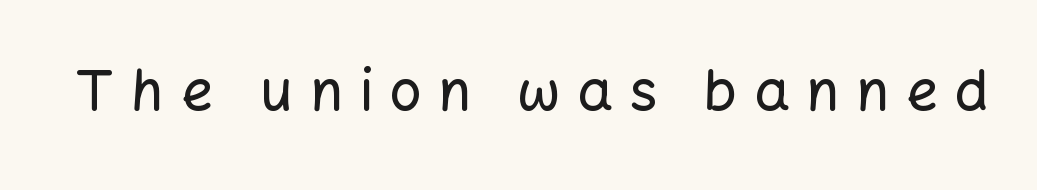
A typesetter would call this proportional, since set widths differ per character. The horizontal fit of the characters is loose and conspicuously gappy. A bare baseline throughout the passage. No feet cap the strokes, marking this as sans-serif type. A typesetter would mark this as roman, not italic.
